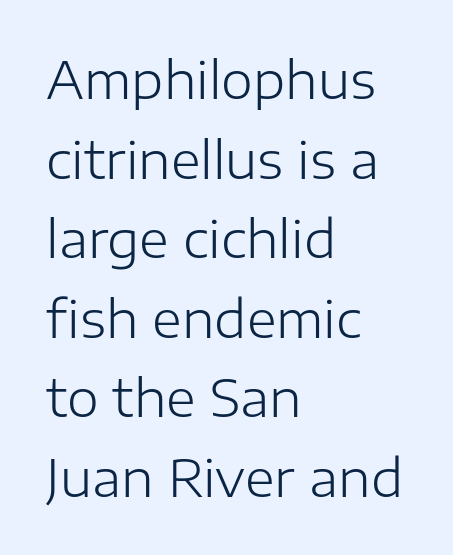
{"serif": "no", "italic": "no", "bold": "no", "weight": "light", "width": "normal", "stroke_contrast": "low", "x_height": "medium", "monospaced": "no", "underline": "no", "align": "left", "line_spacing": "normal", "line_spacing_ratio": 1.56, "letter_spacing": "normal", "letter_spacing_em": 0.0, "glyph_px": 51}
